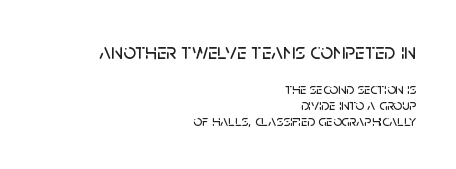
Q: Is the text italic (slanted)? A: No, it is upright.
Q: Is the text underlined? A: No.
Q: How is the paragraph aligned? A: Right-aligned.
Q: Is the spacing between letters normal or unusually wide? A: Normal.
Q: Is the spacing between lines tight, normal or loose? A: Tight.
Q: Which block of text is set in a larger size, the first (top) or the second (bottom)? A: The first (top) one.
